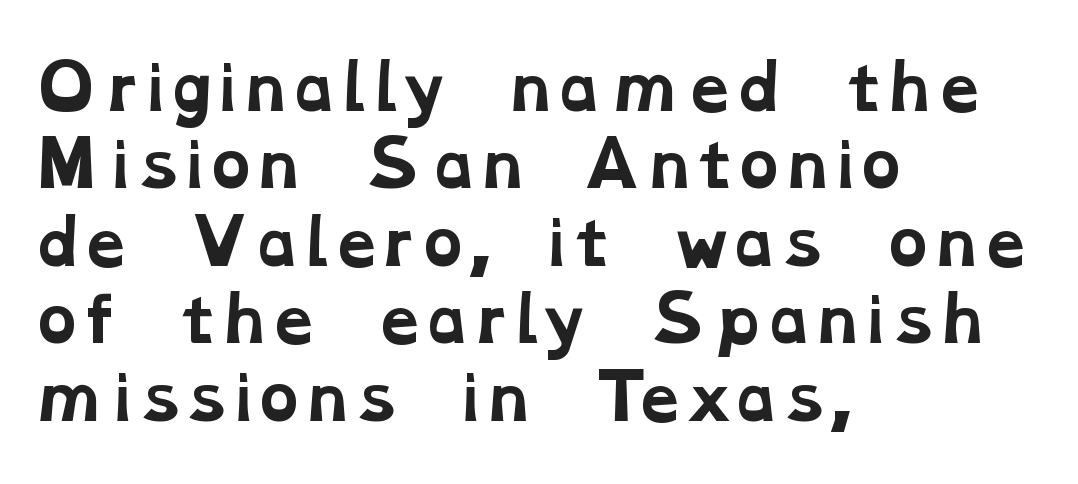
Q: Is the text bold? A: Yes.
Q: Is the typeface a serif or a sans-serif typeface? A: Serif.
Q: Is the text underlined? A: No.
Q: How is the paragraph aligned? A: Left-aligned.
Q: Is the spacing between letters normal or unusually wide? A: Normal.
Q: Is the spacing between lines tight, normal or loose? A: Normal.
Q: Width (condensed, normal, or wide)? A: Wide.
Q: Stroke contrast? A: Low.
Q: x-height? A: Medium.
Q: Monospaced? A: No.
